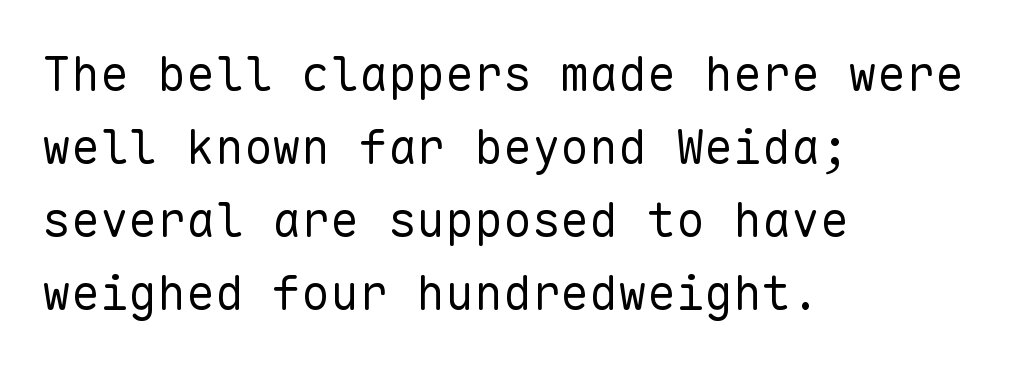
The image shows 48 px regular-weight sans-serif type, upright, monospaced; set left-aligned, normal line spacing (1.52x), normal letter spacing, not underlined; low stroke contrast and a medium x-height.
